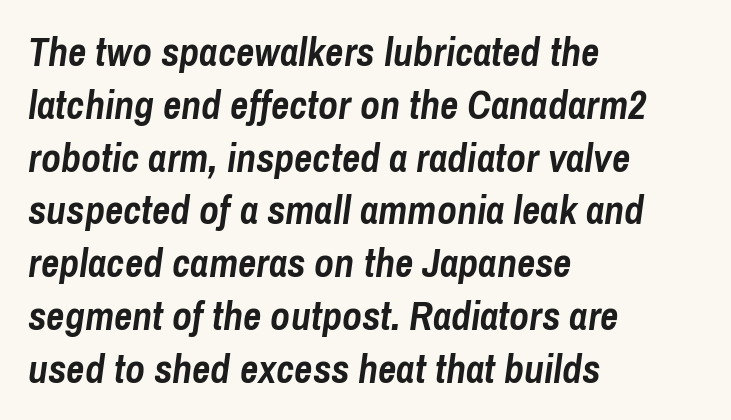
{"italic": "yes", "lean": "right", "slant_degrees": 8, "bold": "yes", "weight": "semibold", "width": "condensed", "stroke_contrast": "low", "x_height": "medium", "monospaced": "no", "underline": "no", "align": "left", "line_spacing": "normal", "line_spacing_ratio": 1.32, "letter_spacing": "normal", "letter_spacing_em": 0.0, "glyph_px": 40}
